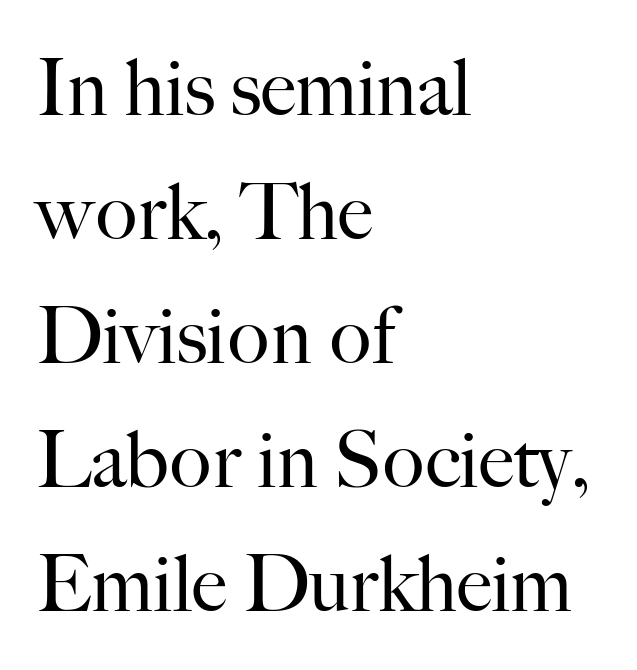
Q: Is the text bold? A: No.
Q: Is the text italic (slanted)? A: No, it is upright.
Q: Is the typeface a serif or a sans-serif typeface? A: Serif.
Q: Is the text underlined? A: No.
Q: How is the paragraph aligned? A: Left-aligned.
Q: Is the spacing between letters normal or unusually wide? A: Normal.
Q: Is the spacing between lines tight, normal or loose? A: Normal.
Q: Width (condensed, normal, or wide)? A: Normal.
Q: Stroke contrast? A: High.
Q: x-height? A: Small.
Q: Monospaced? A: No.
